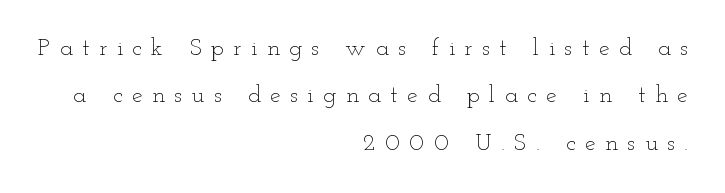
{"italic": "no", "bold": "no", "underline": "no", "align": "right", "line_spacing": "loose", "line_spacing_ratio": 1.97, "letter_spacing": "wide", "letter_spacing_em": 0.4, "glyph_px": 24}
